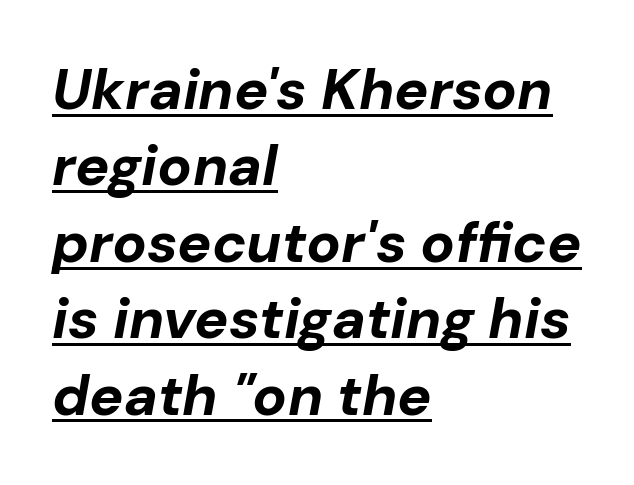
The image shows 57 px bold type, italic (leaning right); set left-aligned, normal line spacing (1.34x), normal letter spacing, underlined; low stroke contrast and a medium x-height.
